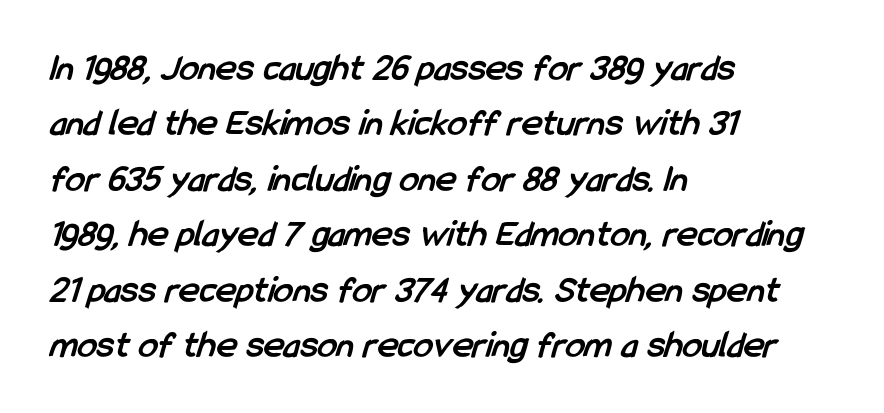
The image shows 39 px semibold, condensed sans-serif type; set left-aligned, normal line spacing (1.42x), normal letter spacing, not underlined; low stroke contrast and a medium x-height.
